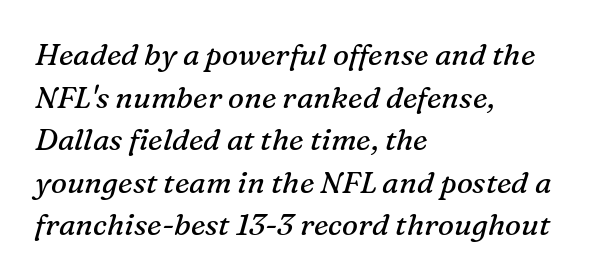
A student would call this left alignment; a typographer would say flush left, rag right. Stroke mass is kept to a normal reading level or below. Serif or sans? Serif — the stroke terminals have little feet. Note the varied advance widths — an 'i' is clearly narrower than an 'm'. Summary of vertical rhythm: regular, with standard interline spacing. Descender tails drop into unmarked territory.
